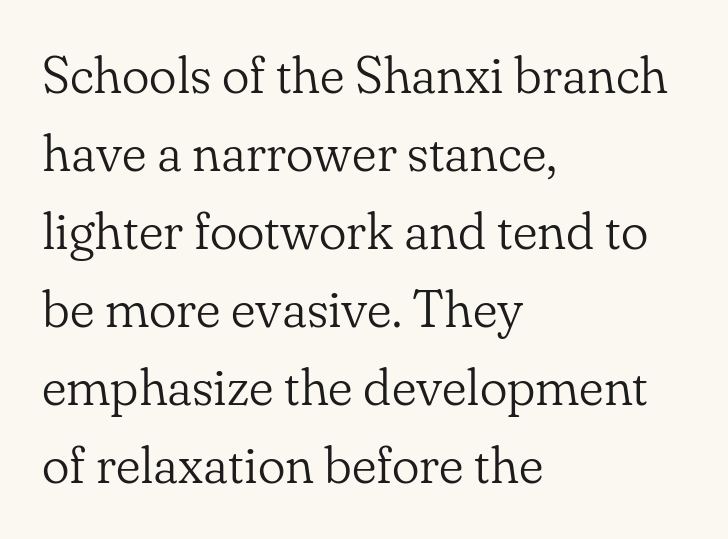
The image shows 52 px light serif type, upright; set left-aligned, normal line spacing (1.5x), normal letter spacing, not underlined; low stroke contrast and a small x-height.
